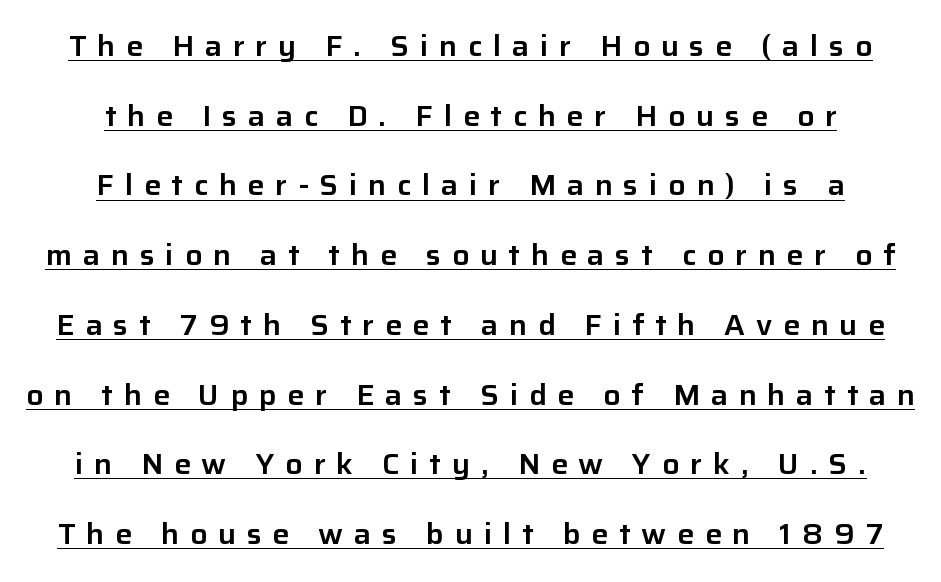
{"serif": "no", "italic": "no", "width": "normal", "stroke_contrast": "low", "x_height": "medium", "monospaced": "no", "underline": "yes", "align": "center", "line_spacing": "loose", "line_spacing_ratio": 2.49, "letter_spacing": "wide", "letter_spacing_em": 0.39, "glyph_px": 28}
